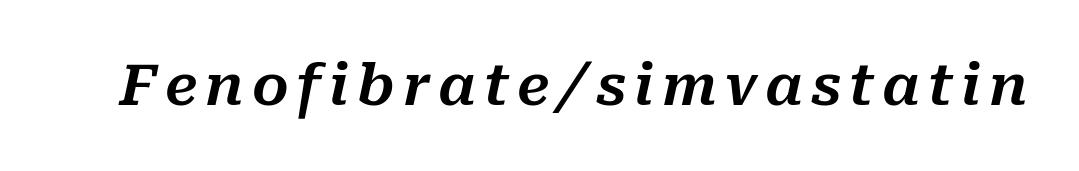
The image shows 57 px text type, italic (leaning right); set not underlined; medium stroke contrast and a medium x-height.
